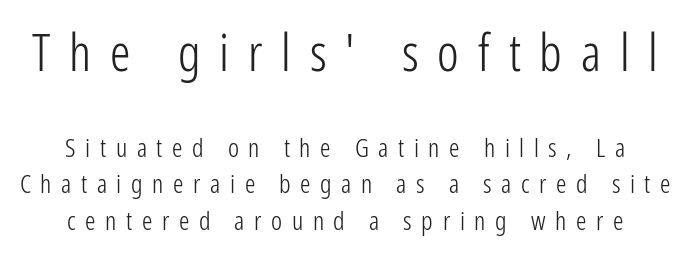
These lines were composed using upright roman letters. The area under the type is left untouched. Summary of weight: not heavy and not bold. This sample uses a sans-serif face. Reading down the column, the eye jumps a familiar distance to each next line.
